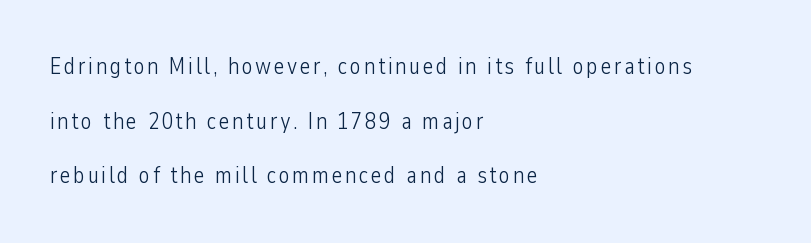
The typesetting does not lean heavy: it is not bold. Rule under the text: the space is simply empty. The compositor pushed each line to the left boundary. Whoever set this chose breathing room over compactness in the vertical rhythm.
